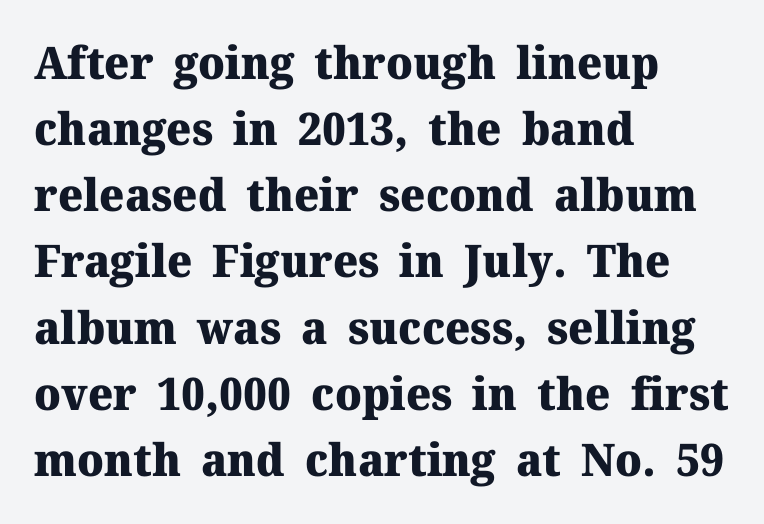
{"serif": "yes", "italic": "no", "bold": "yes", "weight": "heavy", "width": "normal", "stroke_contrast": "medium", "x_height": "medium", "monospaced": "no", "underline": "no", "align": "left", "line_spacing": "normal", "line_spacing_ratio": 1.47, "letter_spacing": "normal", "letter_spacing_em": 0.0, "glyph_px": 45}
